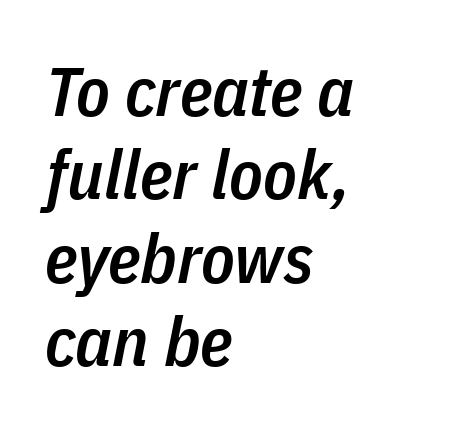
The image shows 69 px semibold, condensed type, italic (leaning right); set left-aligned, line spacing 1.21x, normal letter spacing, not underlined; low stroke contrast and a medium x-height.
